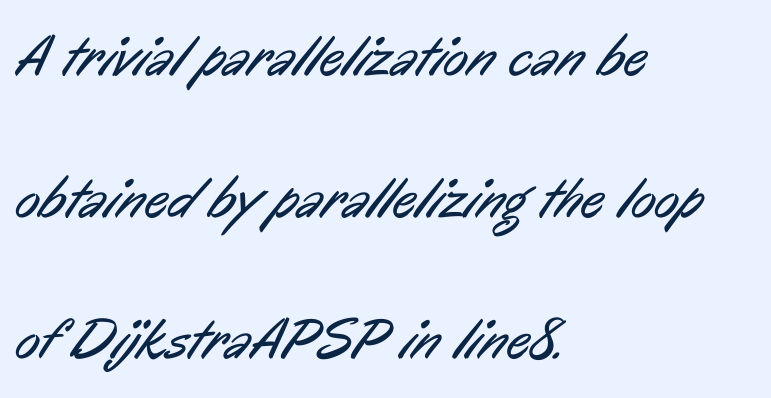
Q: Is the text bold? A: No.
Q: Is the typeface a serif or a sans-serif typeface? A: Sans-serif.
Q: Is the text underlined? A: No.
Q: How is the paragraph aligned? A: Left-aligned.
Q: Is the spacing between letters normal or unusually wide? A: Normal.
Q: Is the spacing between lines tight, normal or loose? A: Loose.
Q: Width (condensed, normal, or wide)? A: Condensed.
Q: Stroke contrast? A: Low.
Q: x-height? A: Medium.
Q: Monospaced? A: No.
